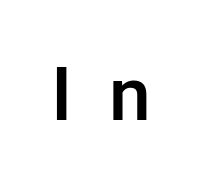
Weight: semibold (demi). Check where the strokes stop: nothing finishes them off — pure sans. This sample has the flowing, uneven cadence of proportional lettering. A roman cut, with each character standing at attention.
